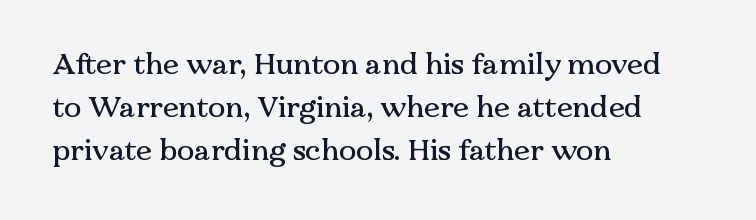
{"serif": "yes", "italic": "no", "width": "normal", "stroke_contrast": "medium", "x_height": "medium", "monospaced": "no", "underline": "no", "align": "left", "line_spacing": "normal", "line_spacing_ratio": 1.48, "letter_spacing": "normal", "letter_spacing_em": 0.0, "glyph_px": 29}
